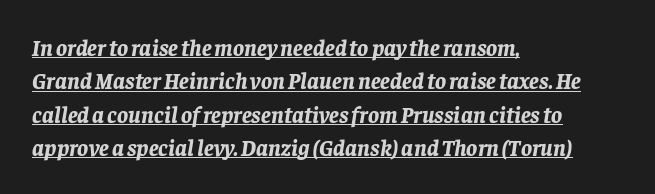
Q: Is the text bold? A: Yes.
Q: Is the text italic (slanted)? A: Yes, it leans right by about 8 degrees.
Q: Is the text underlined? A: Yes.
Q: How is the paragraph aligned? A: Left-aligned.
Q: Is the spacing between letters normal or unusually wide? A: Normal.
Q: Is the spacing between lines tight, normal or loose? A: Normal.
